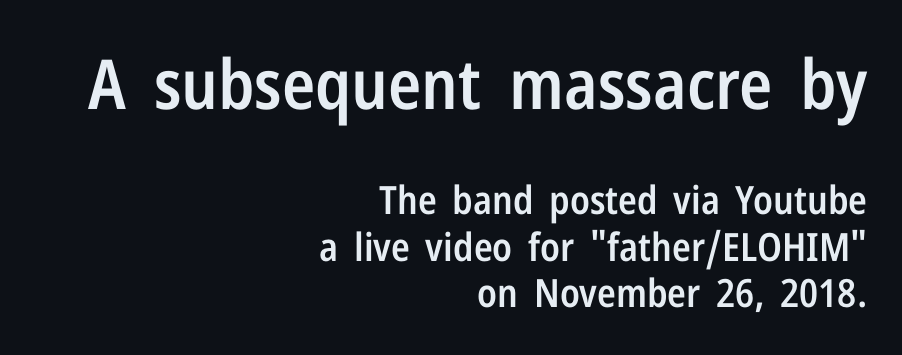
{"serif": "no", "italic": "no", "bold": "semi", "weight": "semibold", "width": "condensed", "stroke_contrast": "low", "x_height": "medium", "monospaced": "no", "underline": "no", "align": "right", "line_spacing_ratio": 1.19, "letter_spacing": "normal", "letter_spacing_em": 0.0, "larger_block": "first", "size_ratio": 1.77, "glyph_px": 69}
